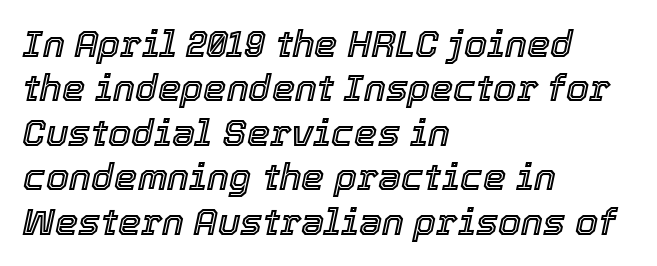
{"italic": "yes", "lean": "right", "slant_degrees": 12, "width": "normal", "x_height": "medium", "monospaced": "no", "underline": "no", "align": "left", "line_spacing_ratio": 1.2, "letter_spacing": "normal", "letter_spacing_em": 0.0, "glyph_px": 37}
